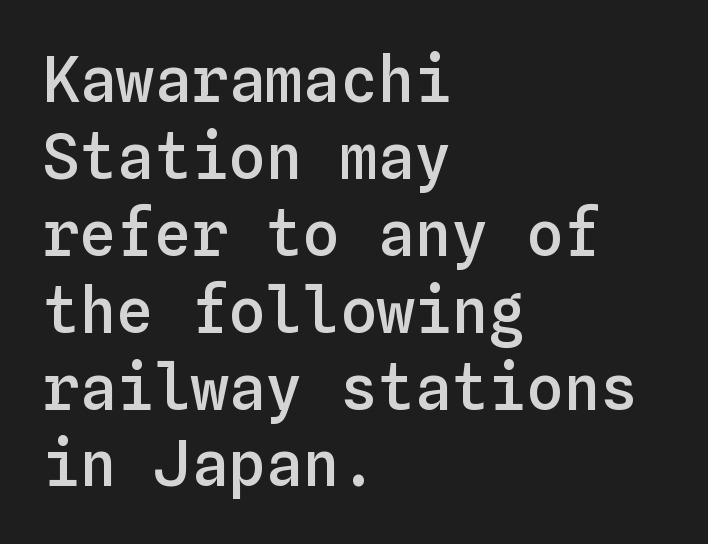
{"italic": "no", "bold": "semi", "weight": "semibold", "width": "normal", "stroke_contrast": "low", "x_height": "medium", "monospaced": "yes", "underline": "no", "align": "left", "line_spacing_ratio": 1.24, "letter_spacing": "normal", "letter_spacing_em": 0.0, "glyph_px": 62}
